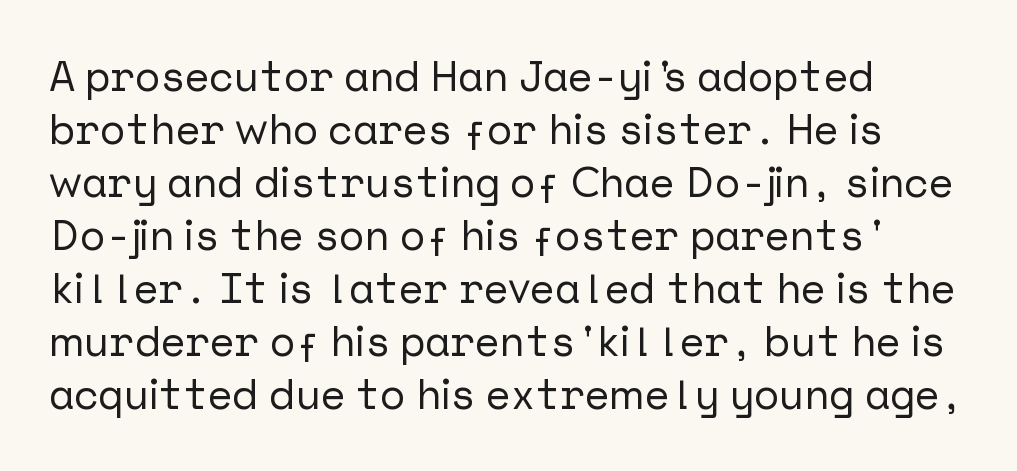
Q: Is the text italic (slanted)? A: No, it is upright.
Q: Is the typeface a serif or a sans-serif typeface? A: Sans-serif.
Q: Is the text underlined? A: No.
Q: How is the paragraph aligned? A: Left-aligned.
Q: Is the spacing between letters normal or unusually wide? A: Normal.
Q: Is the spacing between lines tight, normal or loose? A: Normal.
Q: Width (condensed, normal, or wide)? A: Normal.
Q: Stroke contrast? A: Low.
Q: x-height? A: Medium.
